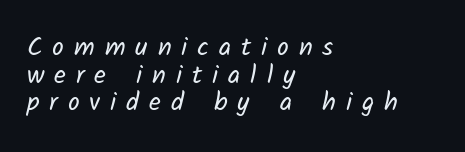
The image shows 26 px text type; set left-aligned, tight line spacing (1.06x), unusually wide letter spacing (+0.38 em), not underlined.
